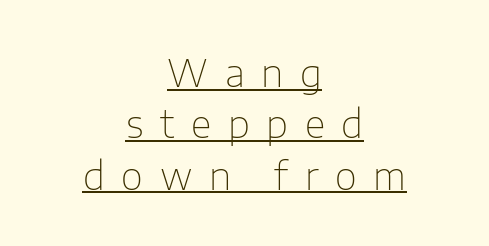
Q: Is the text bold? A: No.
Q: Is the text italic (slanted)? A: No, it is upright.
Q: Is the typeface a serif or a sans-serif typeface? A: Sans-serif.
Q: Is the text underlined? A: Yes.
Q: How is the paragraph aligned? A: Centered.
Q: Is the spacing between letters normal or unusually wide? A: Unusually wide.
Q: Is the spacing between lines tight, normal or loose? A: Normal.
Q: Width (condensed, normal, or wide)? A: Normal.
Q: Stroke contrast? A: Low.
Q: x-height? A: Medium.
Q: Monospaced? A: No.
